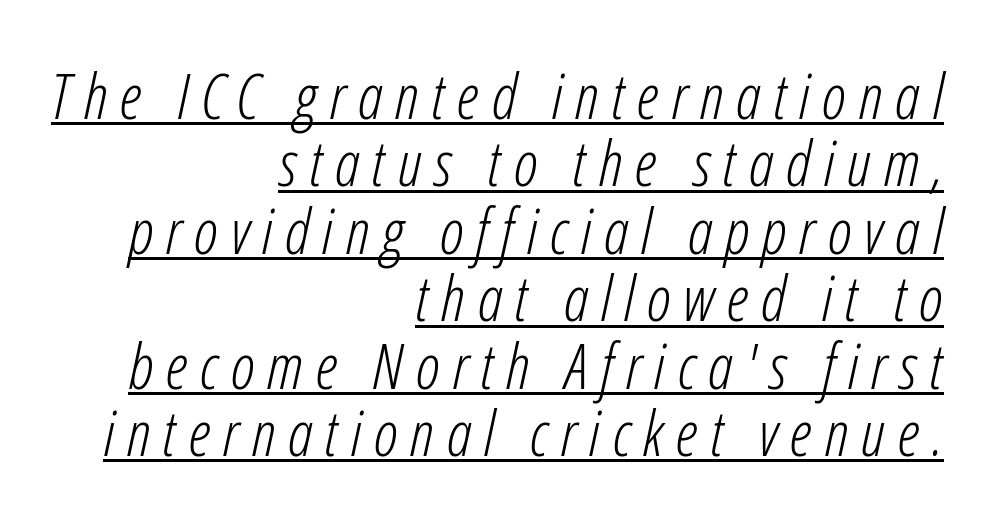
Q: Is the text bold? A: No.
Q: Is the text italic (slanted)? A: Yes, it leans right by about 12 degrees.
Q: Is the text underlined? A: Yes.
Q: How is the paragraph aligned? A: Right-aligned.
Q: Is the spacing between letters normal or unusually wide? A: Unusually wide.
Q: Is the spacing between lines tight, normal or loose? A: Tight.
Q: Width (condensed, normal, or wide)? A: Condensed.
Q: Stroke contrast? A: Low.
Q: x-height? A: Medium.
Q: Monospaced? A: No.
